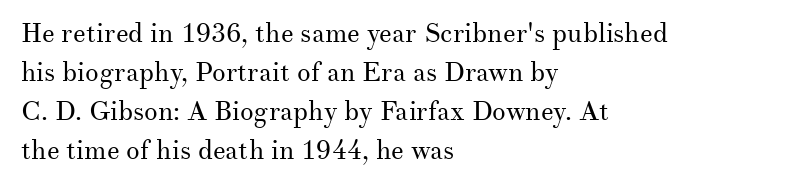
Q: Is the text bold? A: No.
Q: Is the text italic (slanted)? A: No, it is upright.
Q: Is the text underlined? A: No.
Q: How is the paragraph aligned? A: Left-aligned.
Q: Is the spacing between letters normal or unusually wide? A: Normal.
Q: Is the spacing between lines tight, normal or loose? A: Normal.
